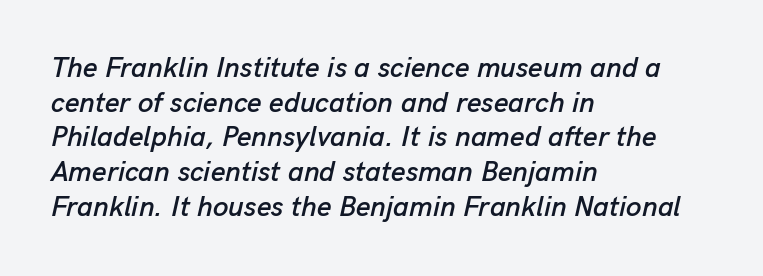
This sample uses plain, unmodified letter spacing. The specimen omits any rule beneath the text block's lines. The face used here is proportionally spaced, like ordinary book or web type. If you drew a ruler down the left edge, every line would touch it. The font's italic variant was chosen for this text.
